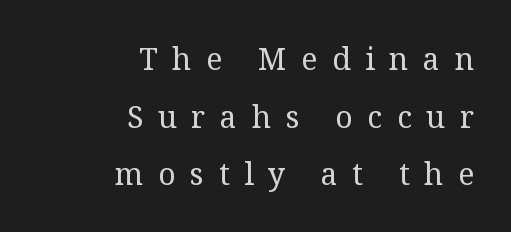
The image shows 30 px regular-weight serif type, upright; set right-aligned, loose line spacing (1.92x), unusually wide letter spacing (+0.49 em), not underlined; medium stroke contrast and a medium x-height.
